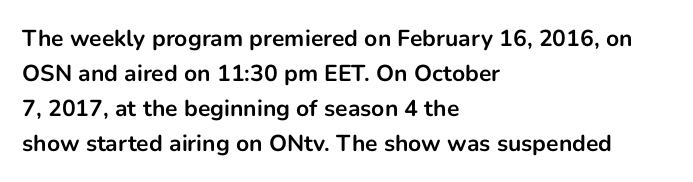
Q: Is the text bold? A: Yes.
Q: Is the text italic (slanted)? A: No, it is upright.
Q: Is the text underlined? A: No.
Q: How is the paragraph aligned? A: Left-aligned.
Q: Is the spacing between letters normal or unusually wide? A: Normal.
Q: Is the spacing between lines tight, normal or loose? A: Normal.
